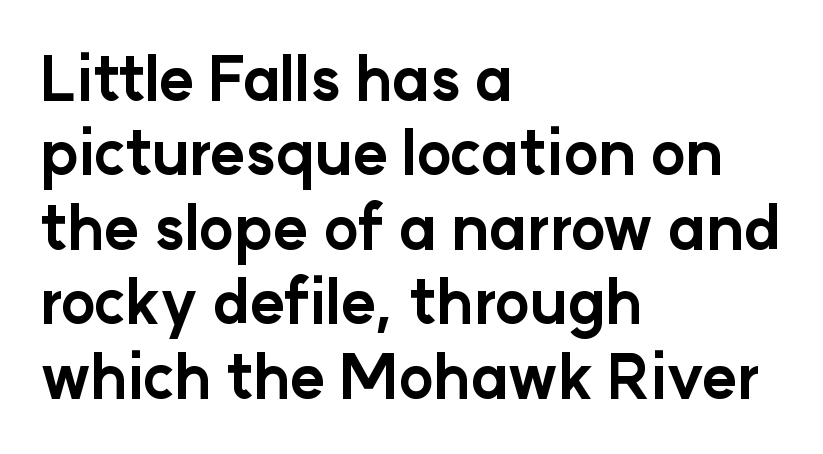
A bare baseline throughout the passage. The line texture is even and compact thanks to regular tracking. The type sits square on the baseline with zero lean. Do the characters align in a grid? No, the font is proportional. Serifs: no, the terminals of the letterforms are clean.
